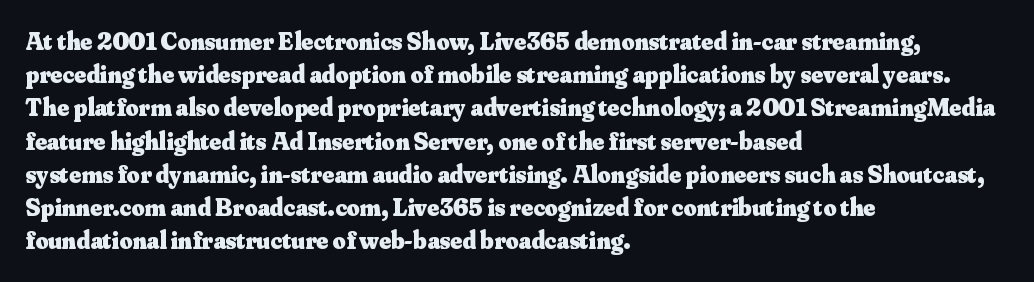
One-word summary of the alignment: left. Compared with an ordinary text face, these strokes are far heavier — a full bold. Interline gaps are of average width in this sample. Letter spacing: default. The baseline area is clear. The letters stand upright; this is a roman face.
